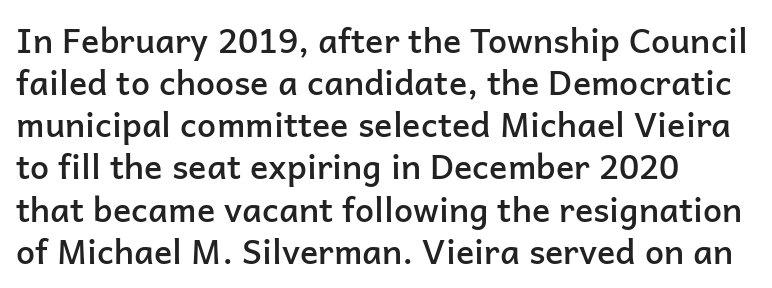
The image shows 34 px semibold sans-serif type, upright; set left-aligned, line spacing 1.24x, normal letter spacing, not underlined; low stroke contrast and a medium x-height.
